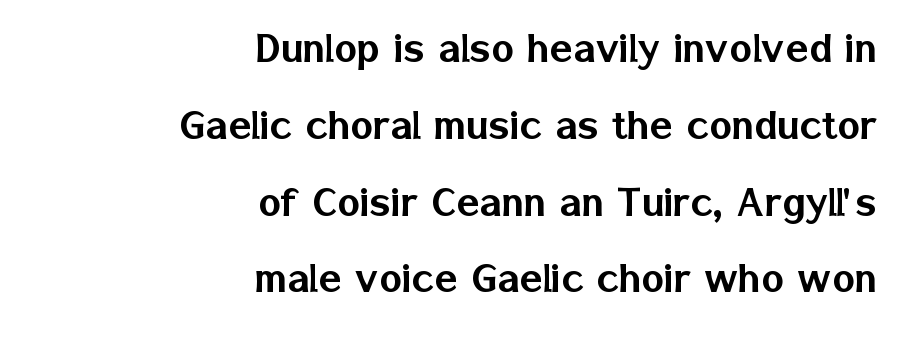
{"serif": "no", "italic": "no", "width": "normal", "stroke_contrast": "low", "x_height": "medium", "monospaced": "no", "underline": "no", "align": "right", "line_spacing": "normal", "line_spacing_ratio": 1.6, "letter_spacing": "normal", "letter_spacing_em": 0.0, "glyph_px": 48}
